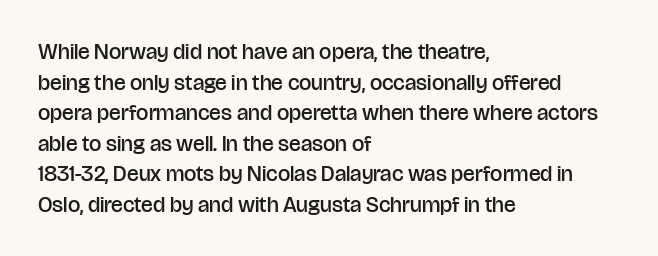
When letters stand straight like this, we call the style roman or upright. The space beneath each line is pristine and unruled. Horizontal alignment here is leftward, the default for most running prose. The gaps between neighbouring characters are ordinary and unremarkable. Students, this is semibold: more ink than regular, less than bold.
